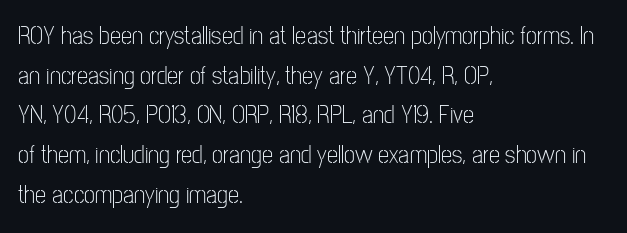
Q: Is the text bold? A: No.
Q: Is the text italic (slanted)? A: No, it is upright.
Q: Is the text underlined? A: No.
Q: How is the paragraph aligned? A: Left-aligned.
Q: Is the spacing between letters normal or unusually wide? A: Normal.
Q: Is the spacing between lines tight, normal or loose? A: Normal.
